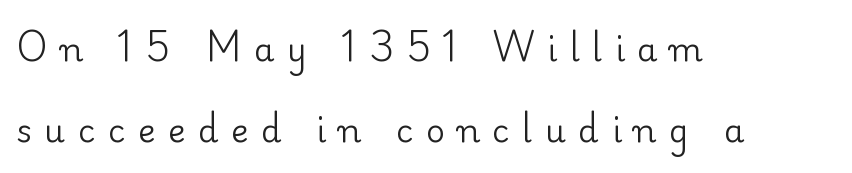
Ordinary non-slanted type is in use. Words appear elongated and porous because spacing is wide. The strip under each line holds only bare page. Vertical spacing — loose. One-word summary of the alignment: left.
